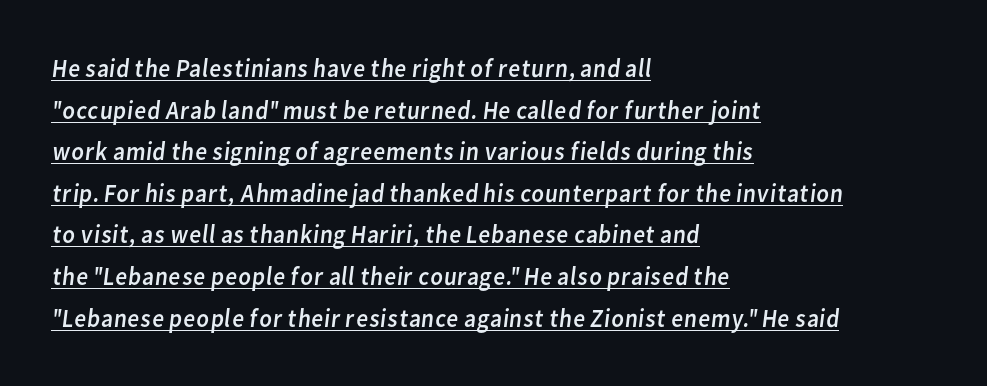
Q: Is the text bold? A: No.
Q: Is the text underlined? A: Yes.
Q: How is the paragraph aligned? A: Left-aligned.
Q: Is the spacing between letters normal or unusually wide? A: Normal.
Q: Is the spacing between lines tight, normal or loose? A: Normal.
